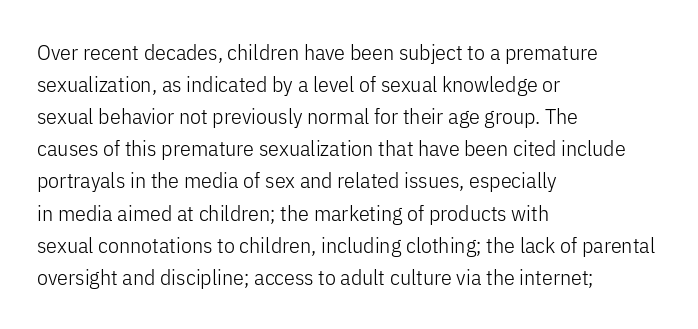
Q: Is the text bold? A: No.
Q: Is the text italic (slanted)? A: No, it is upright.
Q: Is the text underlined? A: No.
Q: How is the paragraph aligned? A: Left-aligned.
Q: Is the spacing between letters normal or unusually wide? A: Normal.
Q: Is the spacing between lines tight, normal or loose? A: Normal.
